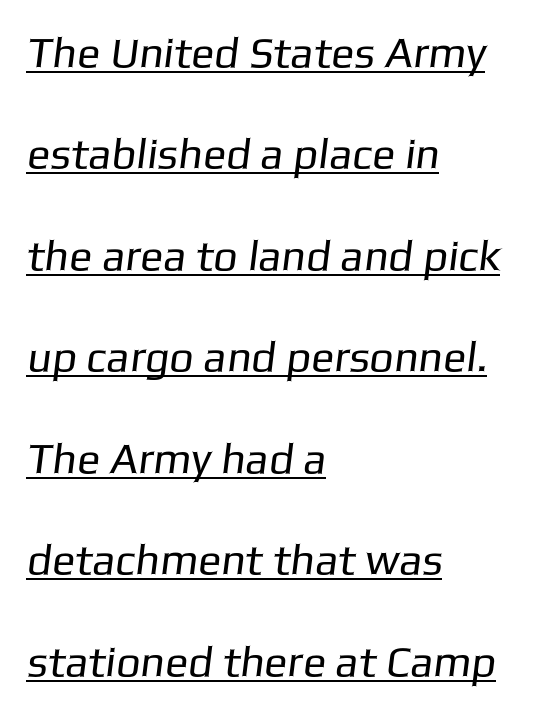
The image shows 43 px regular-weight sans-serif type; set left-aligned, loose line spacing (2.36x), normal letter spacing, underlined; low stroke contrast and a medium x-height.
